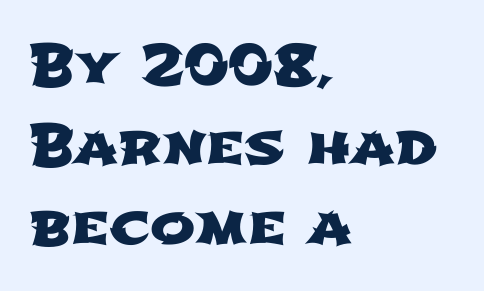
{"serif": "no", "width": "wide", "stroke_contrast": "low", "x_height": "medium", "monospaced": "no", "underline": "no", "align": "left", "line_spacing": "normal", "line_spacing_ratio": 1.48, "letter_spacing": "normal", "letter_spacing_em": 0.0, "glyph_px": 54}
